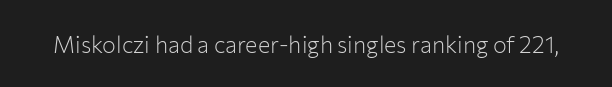
The type is set solid horizontally, with unmodified tracking. Words float on clear page, feet unadorned. A quiet, ordinary-to-light weight characterises the typeface. The type sits square on the baseline with zero lean.
